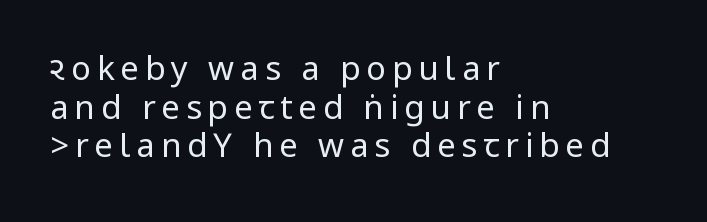
Q: Is the text bold? A: No.
Q: Is the text italic (slanted)? A: No, it is upright.
Q: Is the typeface a serif or a sans-serif typeface? A: Sans-serif.
Q: Is the text underlined? A: No.
Q: How is the paragraph aligned? A: Left-aligned.
Q: Width (condensed, normal, or wide)? A: Condensed.
Q: Stroke contrast? A: Low.
